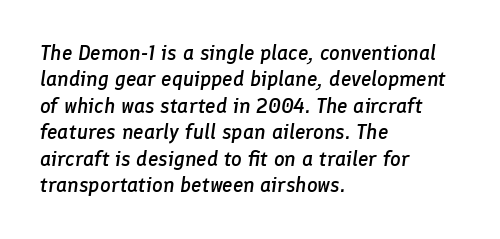
A normal amount of white space separates one row of letters from the next. The font is running at a semibold setting, under full bold. Characters follow at the spacing the type designer built in. The ragged edge is on the right, which tells us the setting is flush left. Posture: slanted. A bare baseline throughout the passage.
